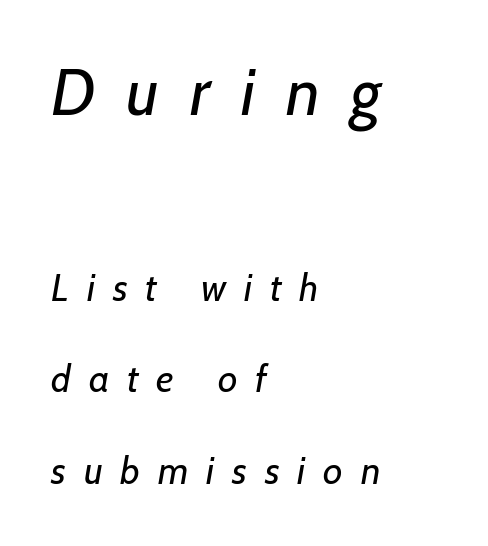
Which of the two is more prominent by size? The first, at the top. The face used here is a sans, in the tradition of grotesques and geometrics. These glyphs show unthickened strokes, regular width or finer. The specimen omits any rule beneath the text block's lines. Layout note: lines flush left. Varying glyph widths throughout — classic text-font behaviour.
